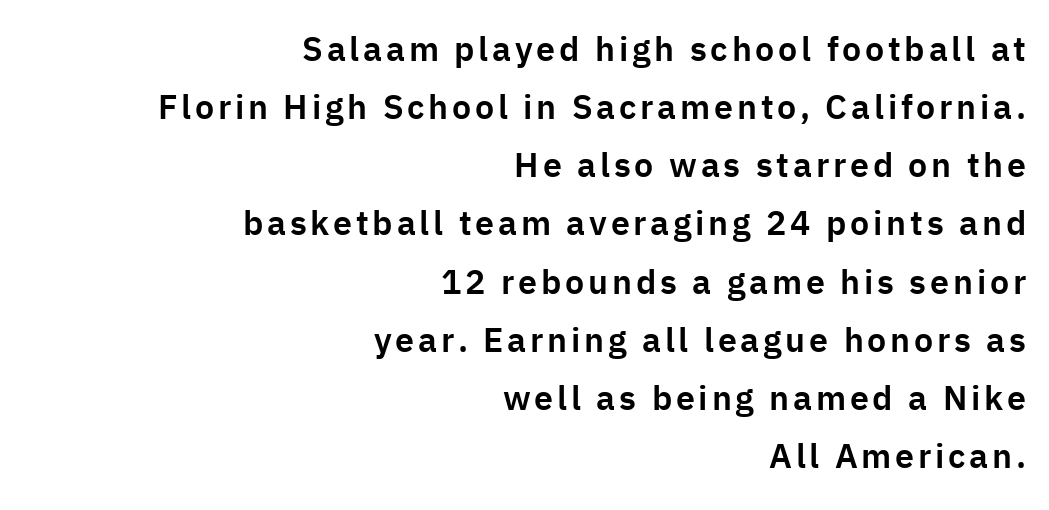
The image shows 34 px sans-serif type, upright; set right-aligned, line spacing 1.71x, not underlined; low stroke contrast and a medium x-height.
